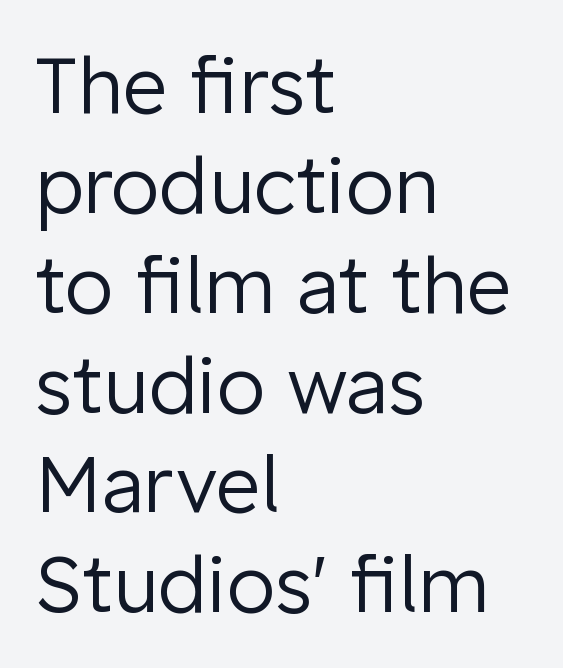
{"serif": "no", "italic": "no", "bold": "no", "weight": "regular", "width": "normal", "stroke_contrast": "low", "x_height": "medium", "monospaced": "no", "underline": "no", "align": "left", "line_spacing": "normal", "line_spacing_ratio": 1.28, "letter_spacing": "normal", "letter_spacing_em": 0.0, "glyph_px": 78}
